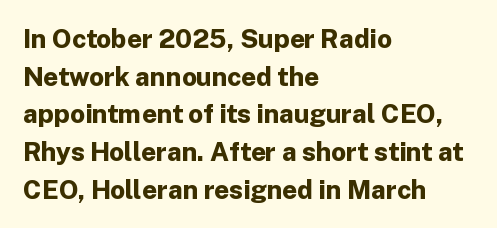
{"italic": "no", "bold": "yes", "underline": "no", "align": "left", "line_spacing": "normal", "line_spacing_ratio": 1.45, "letter_spacing": "normal", "letter_spacing_em": 0.0, "glyph_px": 26}
